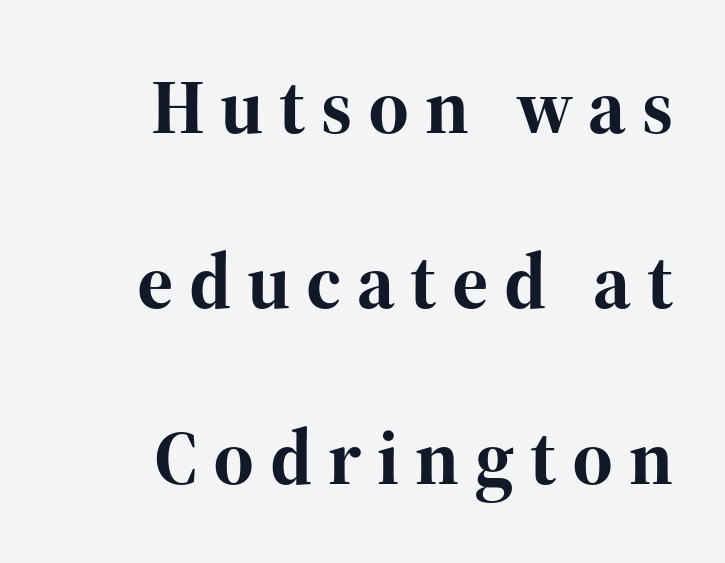
The image shows 78 px bold serif type, upright; set right-aligned, loose line spacing (2.25x), unusually wide letter spacing (+0.2 em), not underlined; high stroke contrast and a medium x-height.
